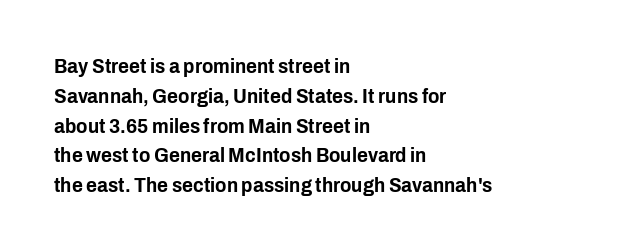
Which margin do the lines hug? The left one — the right edge is uneven. The letters stand upright; this is a roman face. Any mark beneath the type? The region is blank. The space between consecutive lines is moderate. No extra tracking has been applied to these lines.
